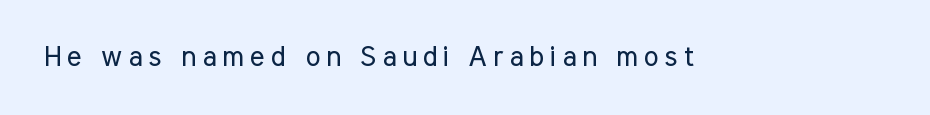
{"serif": "no", "italic": "no", "bold": "no", "weight": "regular", "width": "condensed", "stroke_contrast": "low", "x_height": "medium", "monospaced": "no", "underline": "no", "letter_spacing": "wide", "letter_spacing_em": 0.21, "glyph_px": 28}
